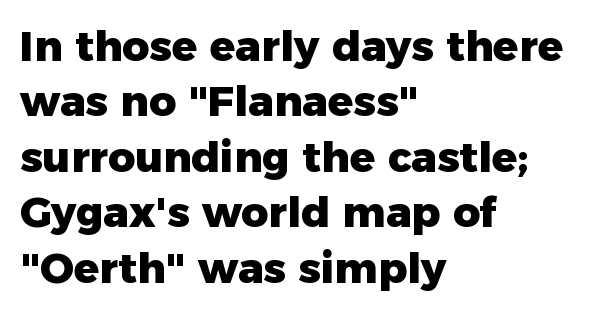
{"serif": "no", "italic": "no", "bold": "yes", "weight": "heavy", "width": "normal", "stroke_contrast": "low", "x_height": "medium", "monospaced": "no", "underline": "no", "align": "left", "line_spacing": "normal", "line_spacing_ratio": 1.32, "letter_spacing": "normal", "letter_spacing_em": 0.0, "glyph_px": 42}
